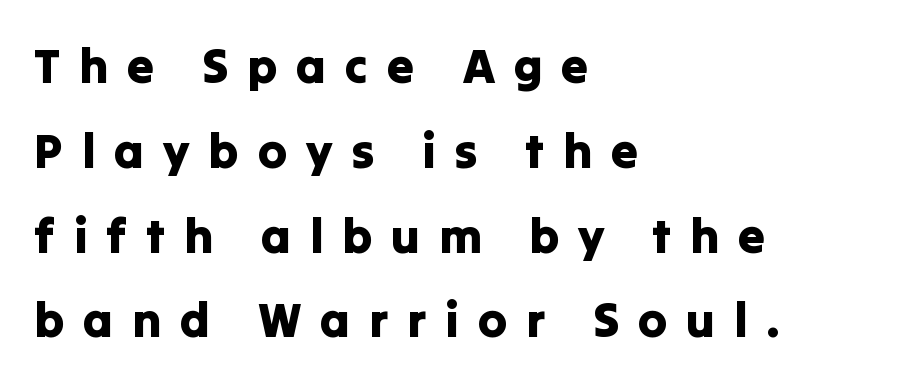
Bare-footed words on every line. Layout note: lines flush left. Each letter keeps its own natural width here, so spacing adapts to shape. This sample uses a sans-serif face.
